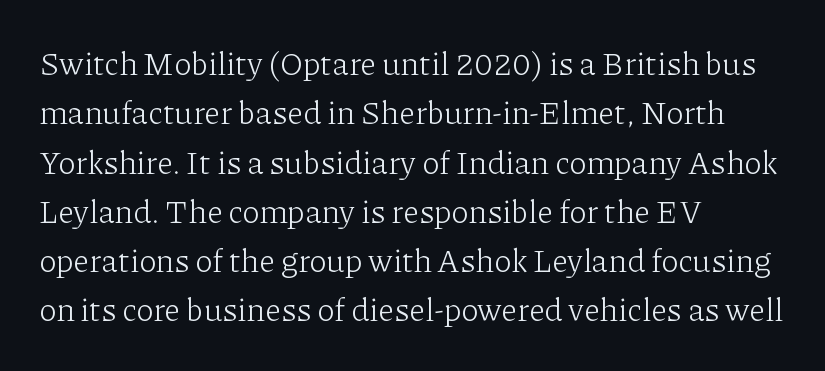
Underlining? Definitely not there. Varying glyph widths throughout — classic text-font behaviour. Default kerning and tracking; the words read as compact shapes. This sample keeps an unexceptional amount of space between lines. Yep, those are serifs on the letters.
